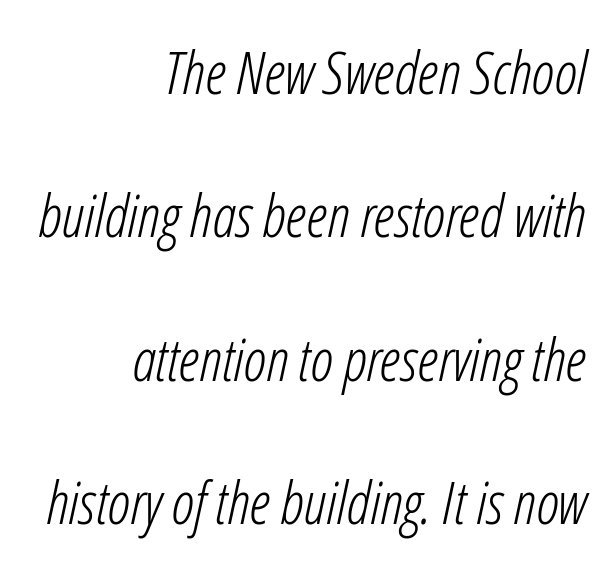
The image shows 59 px light, condensed type, italic (leaning right); set right-aligned, loose line spacing (2.43x), normal letter spacing, not underlined; low stroke contrast and a medium x-height.
